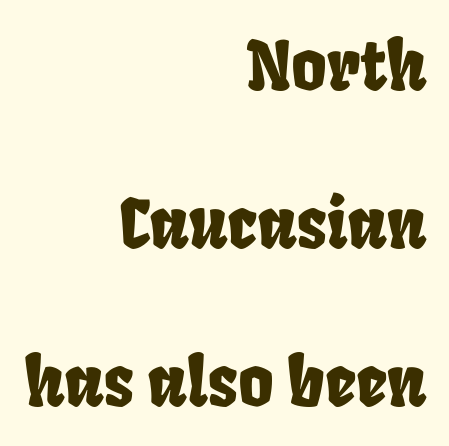
{"serif": "no", "width": "condensed", "stroke_contrast": "low", "x_height": "large", "monospaced": "no", "underline": "no", "align": "right", "line_spacing": "loose", "line_spacing_ratio": 2.32, "letter_spacing": "normal", "letter_spacing_em": 0.0, "glyph_px": 68}
